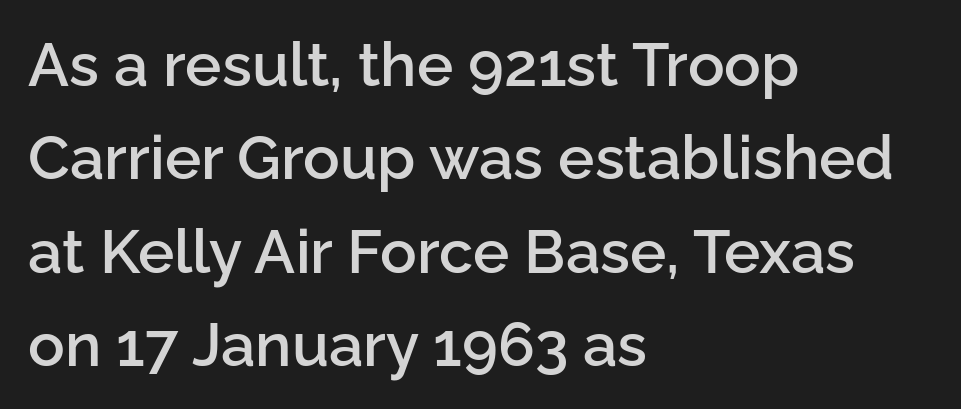
Q: Is the text bold? A: Semi-bold.
Q: Is the text italic (slanted)? A: No, it is upright.
Q: Is the typeface a serif or a sans-serif typeface? A: Sans-serif.
Q: Is the text underlined? A: No.
Q: How is the paragraph aligned? A: Left-aligned.
Q: Is the spacing between letters normal or unusually wide? A: Normal.
Q: Is the spacing between lines tight, normal or loose? A: Normal.
Q: Width (condensed, normal, or wide)? A: Normal.
Q: Stroke contrast? A: Low.
Q: x-height? A: Medium.
Q: Monospaced? A: No.
